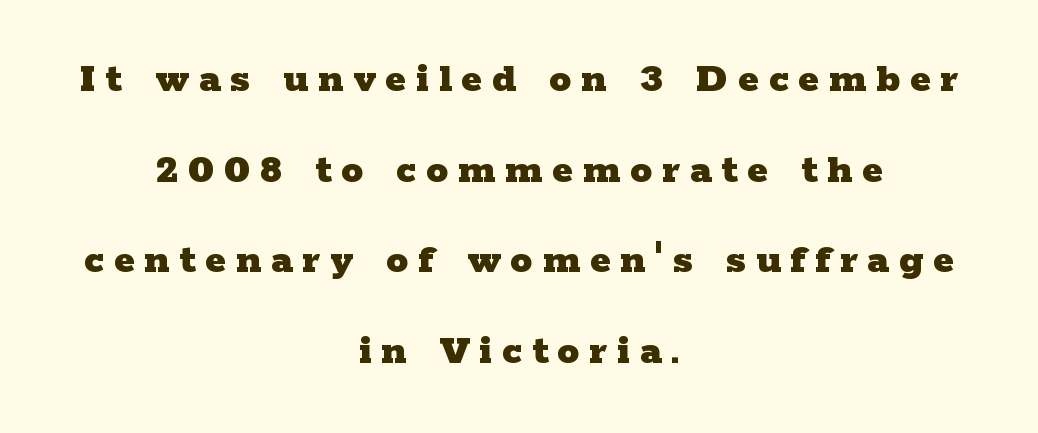
Tracking value appears strongly positive — letters spread wide. In terms of leading, this rendering errs on the spacious side. Check the space under the baseline: it is left empty. The face used here is proportionally spaced, like ordinary book or web type. Type style note: has serifs. Do the letters lean? They stand straight.
